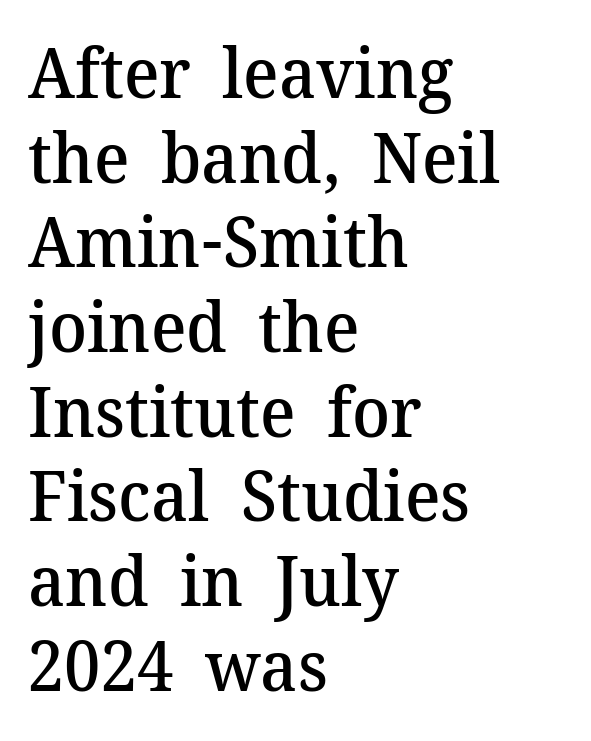
The line texture is even and compact thanks to regular tracking. Small tapered or slab feet sit at the stroke ends, so this counts as serif. Quick note: not italic, upright. Typesetter's note: demi weight, one step under bold. You could not count columns in this text — the font is proportionally spaced. The foot of each line stays bare and open.
